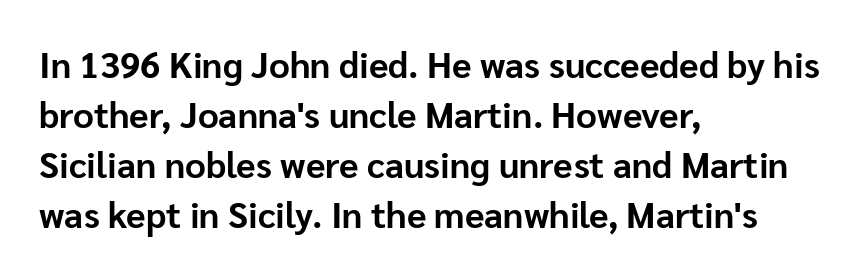
Has an underline been added? It has not. I'd describe the lettering as bold — thick and assertive. Default kerning and tracking; the words read as compact shapes. Classification — sans serif. The rendering uses natural spacing where letterforms have individual widths. The vertical gap from one line to the next is medium.
